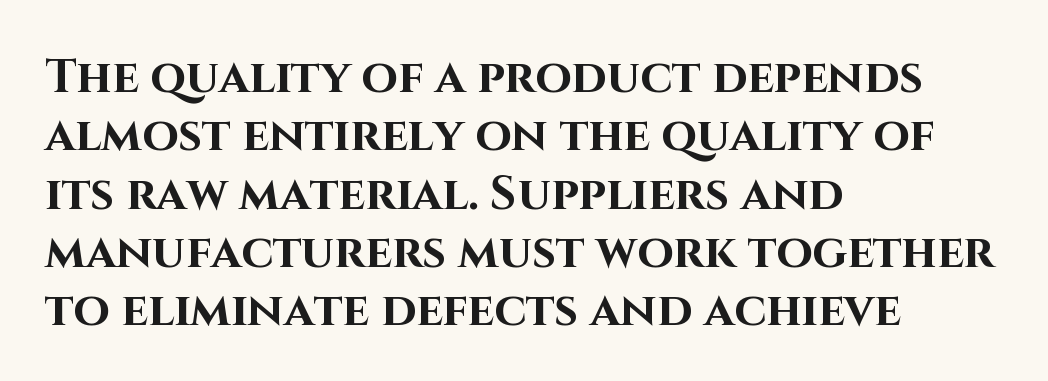
The image shows 47 px bold sans-serif type, upright; set left-aligned, line spacing 1.24x, normal letter spacing, not underlined; high stroke contrast and a large x-height.
